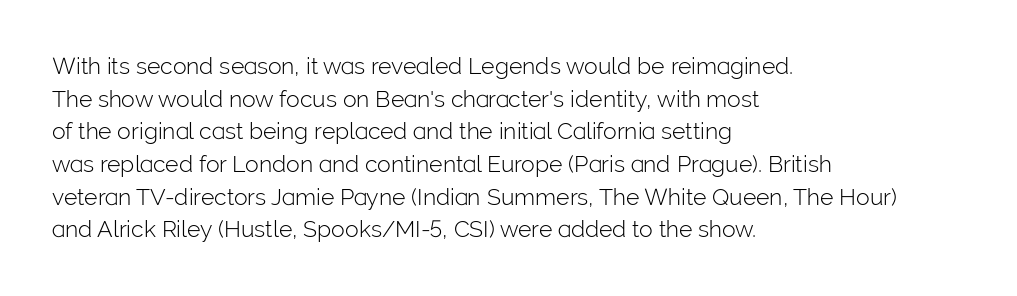
Characters follow at the spacing the type designer built in. The letterforms sit at book weight or below. Rendered with straight, roman letterforms. The rows are spaced the way most documents space them. The strip under each line holds only bare page.
